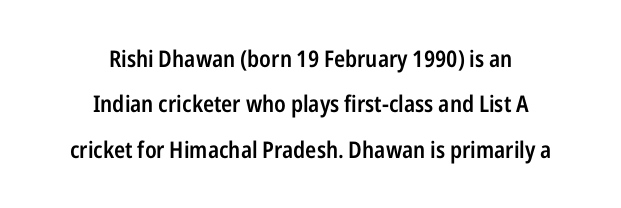
The image shows 23 px text type, upright; set centered, loose line spacing (1.97x), normal letter spacing, not underlined.
